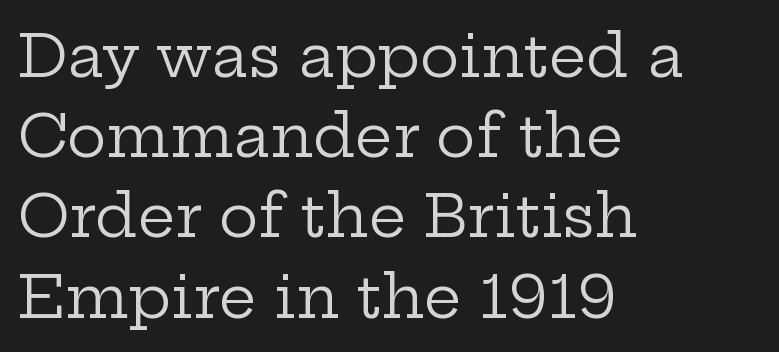
Little horizontal feet cap the strokes, marking this as serif type. Looks like regular typesetting: each glyph gets only the width it needs. A roman cut, with each character standing at attention. No word sits above an underline. The rendering anchors every line to the left-hand side.
